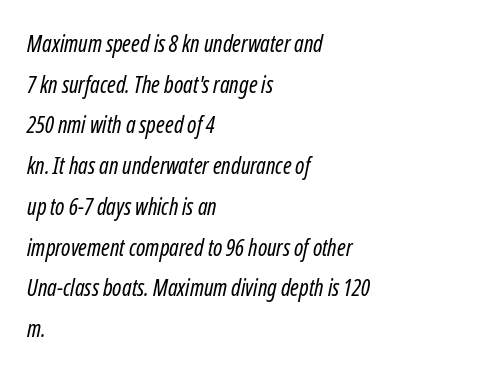
Q: Is the text bold? A: No.
Q: Is the text italic (slanted)? A: Yes, it leans right by about 12 degrees.
Q: Is the text underlined? A: No.
Q: How is the paragraph aligned? A: Left-aligned.
Q: Is the spacing between letters normal or unusually wide? A: Normal.
